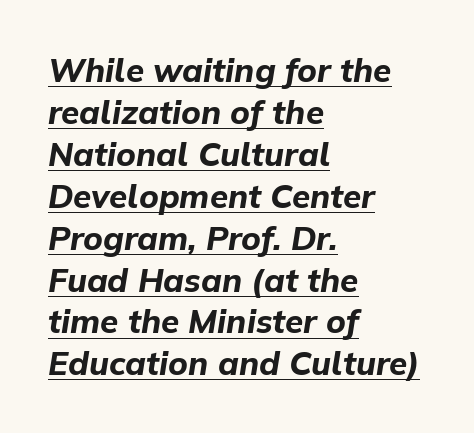
The image shows 33 px bold type, italic (leaning right); set left-aligned, normal line spacing (1.27x), normal letter spacing, underlined; low stroke contrast and a medium x-height.
